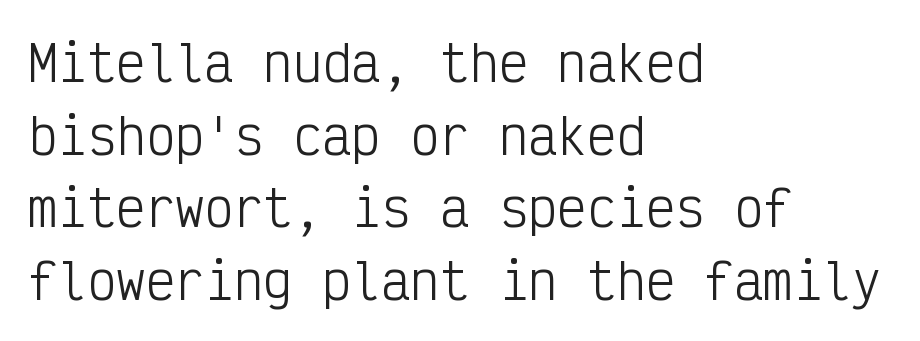
The image shows 49 px light, condensed sans-serif type, upright, monospaced; set left-aligned, normal line spacing (1.48x), normal letter spacing, not underlined; low stroke contrast and a medium x-height.
